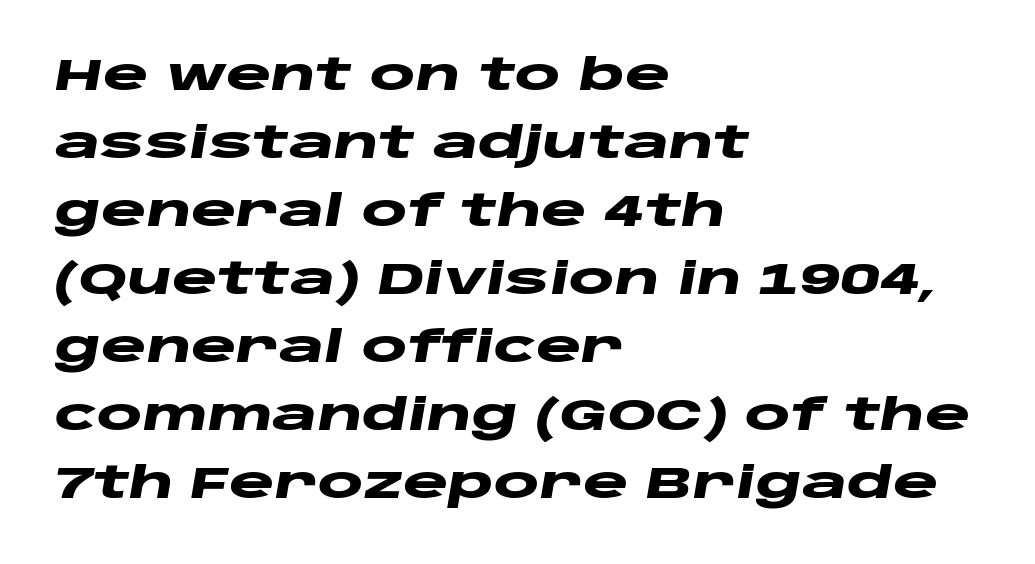
{"italic": "yes", "lean": "right", "slant_degrees": 10, "bold": "yes", "weight": "heavy", "width": "wide", "stroke_contrast": "low", "x_height": "large", "monospaced": "no", "underline": "no", "align": "left", "line_spacing": "normal", "line_spacing_ratio": 1.58, "letter_spacing": "normal", "letter_spacing_em": 0.0, "glyph_px": 43}
